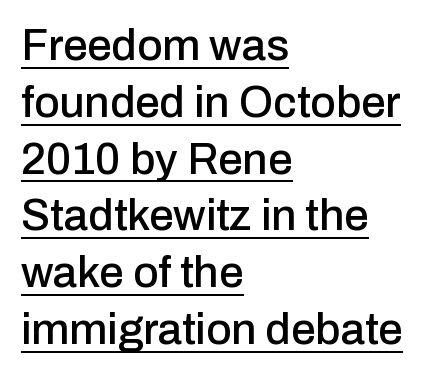
Varying glyph widths throughout — classic text-font behaviour. The rendering anchors every line to the left-hand side. Classification — sans serif. If you drew a line through each stem, it would be perfectly vertical. Tracking value appears to be zero — textbook default spacing. Caption: lettering with a line underneath.
